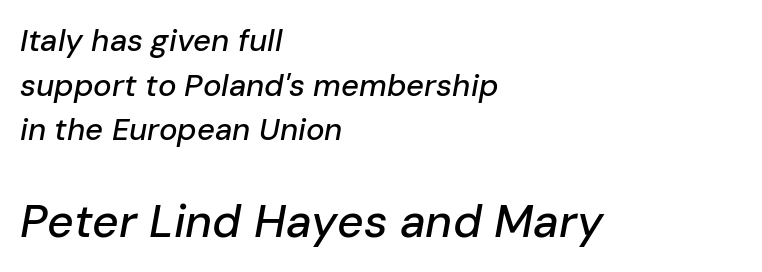
Q: Is the text italic (slanted)? A: Yes, it leans right by about 10 degrees.
Q: Is the text underlined? A: No.
Q: How is the paragraph aligned? A: Left-aligned.
Q: Is the spacing between letters normal or unusually wide? A: Normal.
Q: Is the spacing between lines tight, normal or loose? A: Normal.
Q: Which block of text is set in a larger size, the first (top) or the second (bottom)? A: The second (bottom) one.
Q: Width (condensed, normal, or wide)? A: Normal.
Q: Stroke contrast? A: Low.
Q: x-height? A: Medium.
Q: Monospaced? A: No.
